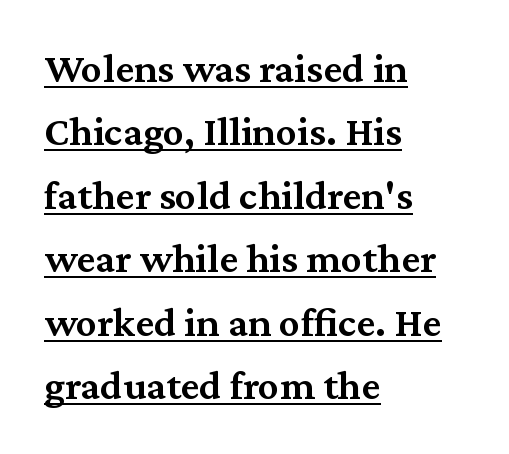
Ascenders rise straight up at ninety degrees. There is no visible air inserted between adjacent glyphs. Summary of weight: moderately heavy, a semibold. This is underlined copy, the kind a proofreader might mark for attention.
